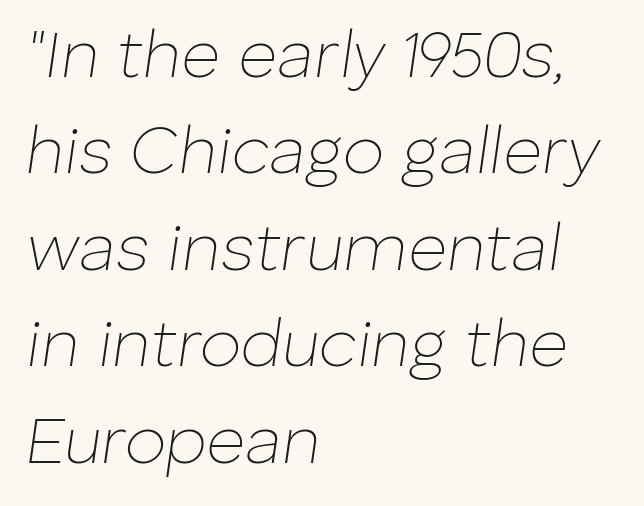
Q: Is the text bold? A: No.
Q: Is the text italic (slanted)? A: Yes, it leans right by about 8 degrees.
Q: Is the text underlined? A: No.
Q: How is the paragraph aligned? A: Left-aligned.
Q: Is the spacing between letters normal or unusually wide? A: Normal.
Q: Is the spacing between lines tight, normal or loose? A: Normal.
Q: Width (condensed, normal, or wide)? A: Normal.
Q: Stroke contrast? A: Low.
Q: x-height? A: Medium.
Q: Monospaced? A: No.
